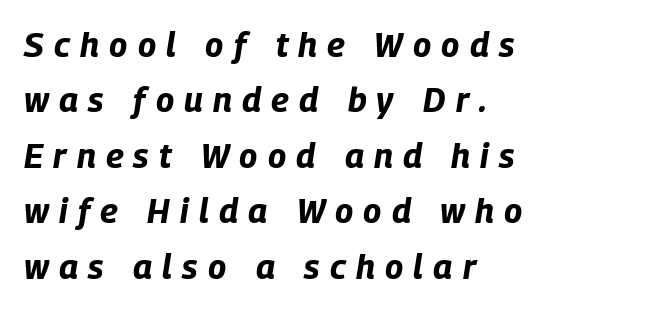
The image shows 34 px bold, condensed type, italic (leaning right); set left-aligned, normal line spacing (1.63x), unusually wide letter spacing (+0.3 em), not underlined; low stroke contrast and a large x-height.
